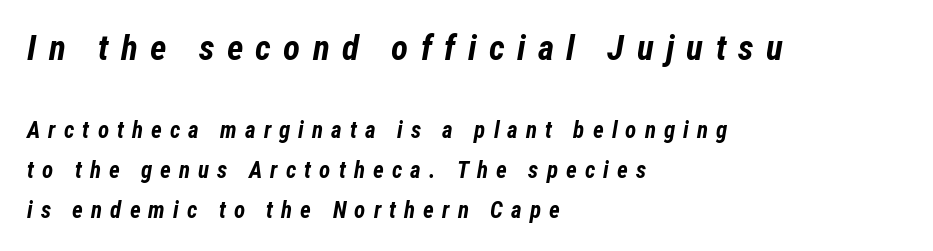
Character widths vary here, with narrow letters taking less room than wide ones. Heft: maximum for text — a bold. Two sizes are in play, and the larger belongs to the first block. The glyphs are unaccompanied by any horizontal stroke below them. It's the slanting kind of type.
